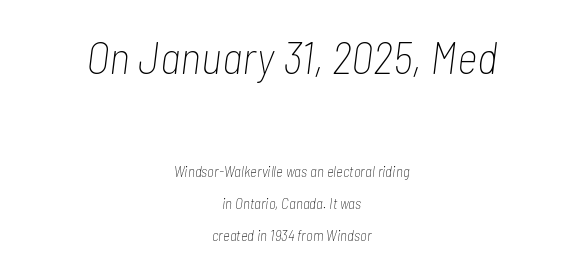
Is there much room between lines? Yes — plenty of vertical air separates them. Rule under the text: the space is simply empty. There is no visible air inserted between adjacent glyphs. Reading top to bottom, the characters get smaller at the block break. Each letter keeps its own natural width here, so spacing adapts to shape. Weight: not bold — regular or lighter.
